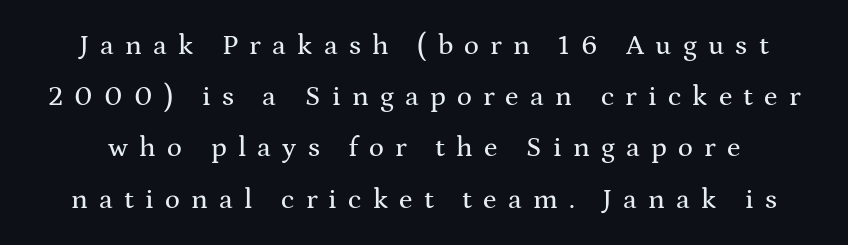
The image shows 28 px wide serif type, upright; set line spacing 1.83x, unusually wide letter spacing (+0.4 em), not underlined; medium stroke contrast and a medium x-height.
